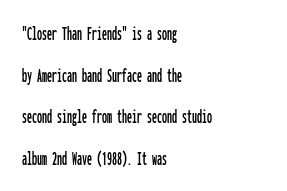
The image shows 20 px text type, upright; set left-aligned, loose line spacing (2.08x), normal letter spacing, not underlined.
